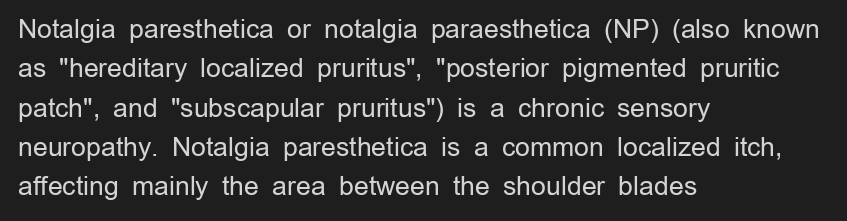
Q: Is the text bold? A: No.
Q: Is the text italic (slanted)? A: No, it is upright.
Q: Is the text underlined? A: No.
Q: How is the paragraph aligned? A: Left-aligned.
Q: Is the spacing between letters normal or unusually wide? A: Normal.
Q: Is the spacing between lines tight, normal or loose? A: Normal.
